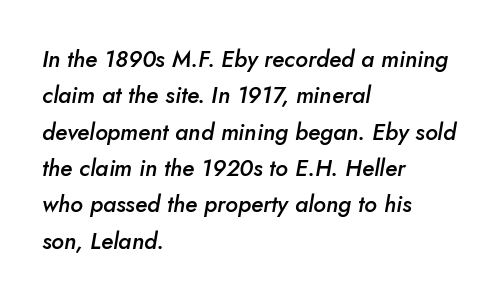
{"italic": "yes", "lean": "right", "slant_degrees": 5, "bold": "semi", "underline": "no", "align": "left", "line_spacing": "normal", "line_spacing_ratio": 1.58, "letter_spacing": "normal", "letter_spacing_em": 0.0, "glyph_px": 23}
